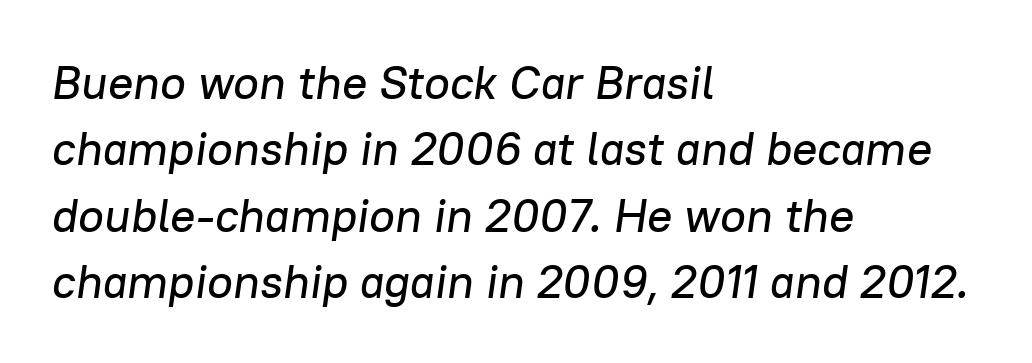
{"italic": "yes", "lean": "right", "slant_degrees": 8, "width": "normal", "stroke_contrast": "low", "x_height": "medium", "monospaced": "no", "underline": "no", "align": "left", "line_spacing": "normal", "line_spacing_ratio": 1.41, "letter_spacing": "normal", "letter_spacing_em": 0.0, "glyph_px": 47}
